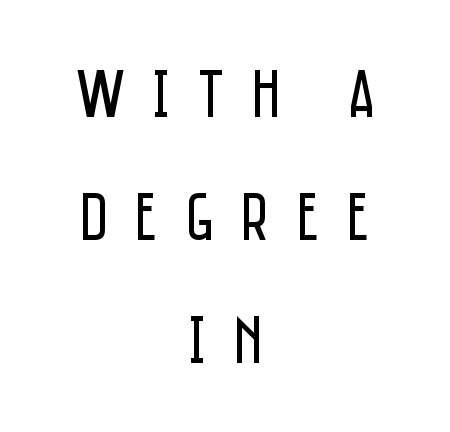
The glyphs in this specimen are sans serif. Compared with a flush-left layout, this one balances lines on the center instead. Posture: straight, roman, zero tilt. Quick note: underline off. The face used here is proportionally spaced, like ordinary book or web type.
